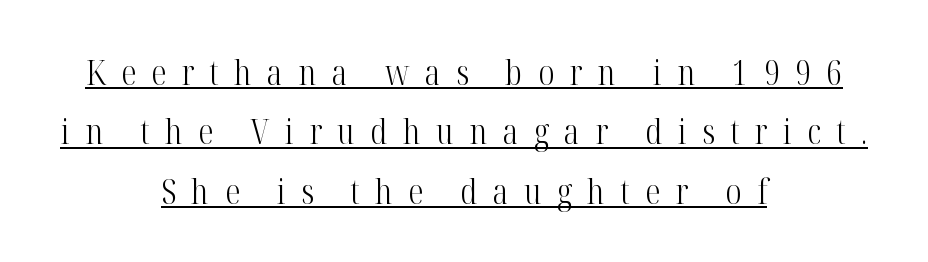
The letters are spread apart with noticeably loose tracking. This sample carries an underscore along the baseline area. Small tapered or slab feet sit at the stroke ends, so this counts as serif. Leftover space on each line is divided equally before and after the words. Is this a heavy cut? Hardly; it is regular or lighter. Italic? Not at all — the glyphs are vertical.
